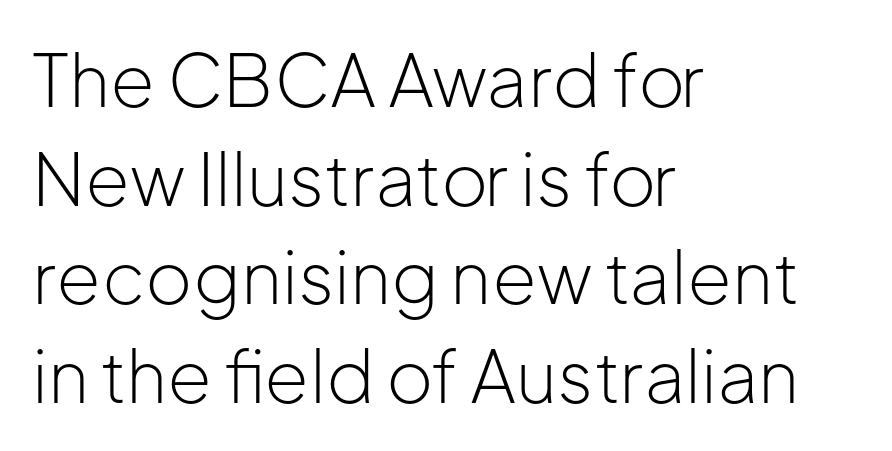
Just letters on the line, the space beneath them empty. This is not heavy type; no bold has been used. Note the varied advance widths — an 'i' is clearly narrower than an 'm'. Nothing unusual about the tracking: characters are spaced as the font intends.
